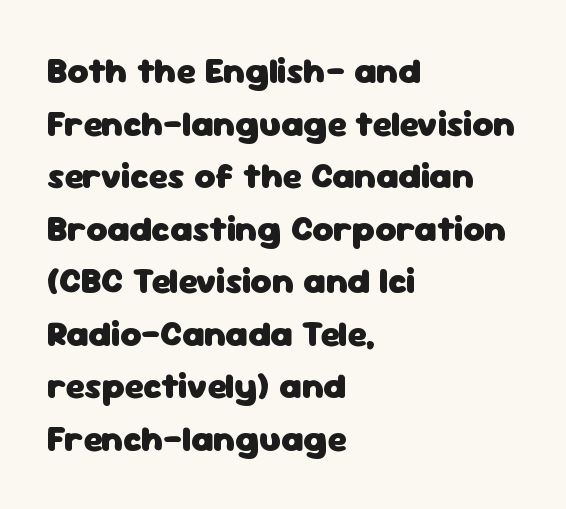
When letters stand straight like this, we call the style roman or upright. All the whitespace from short lines collects on the right. The rendering shows plain stroke endings on the letterforms — a sans-serif design. Spacing between characters is what you'd get straight out of the box. Baseline-to-baseline distance is the conventional proportion of letter height.
